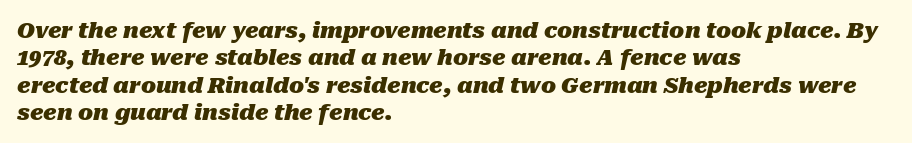
Q: Is the text bold? A: Yes.
Q: Is the text italic (slanted)? A: Yes, it leans right by about 10 degrees.
Q: Is the text underlined? A: No.
Q: How is the paragraph aligned? A: Left-aligned.
Q: Is the spacing between letters normal or unusually wide? A: Normal.
